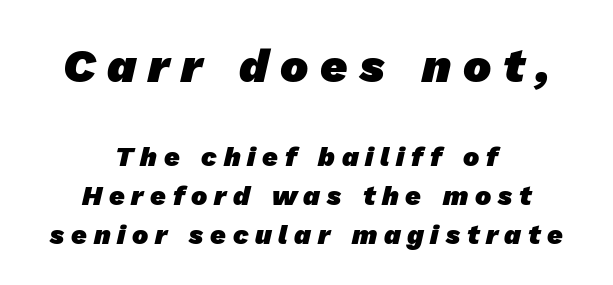
The image shows 47 px heavy sans-serif type; set centered, normal line spacing (1.45x), unusually wide letter spacing (+0.25 em), not underlined; the first (top) block is 1.74x larger; low stroke contrast and a medium x-height.
